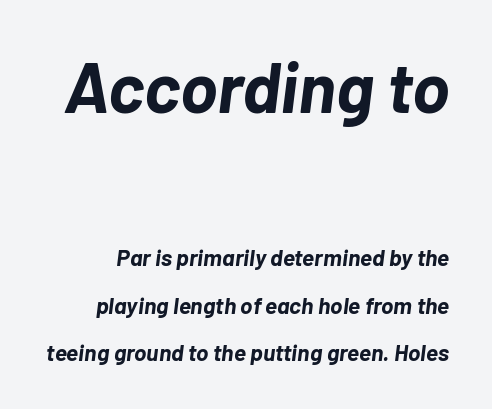
The image shows 70 px bold type, italic (leaning right); set loose line spacing (2.06x), normal letter spacing, not underlined; the first (top) block is 3.04x larger; low stroke contrast and a medium x-height.
